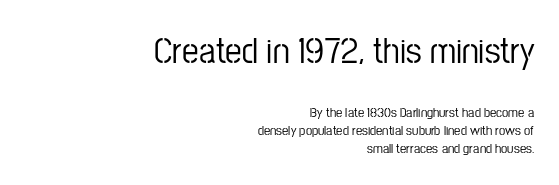
Q: Is the text italic (slanted)? A: No, it is upright.
Q: Is the typeface a serif or a sans-serif typeface? A: Sans-serif.
Q: Is the text underlined? A: No.
Q: How is the paragraph aligned? A: Right-aligned.
Q: Is the spacing between letters normal or unusually wide? A: Normal.
Q: Is the spacing between lines tight, normal or loose? A: Normal.
Q: Which block of text is set in a larger size, the first (top) or the second (bottom)? A: The first (top) one.
Q: Width (condensed, normal, or wide)? A: Condensed.
Q: Stroke contrast? A: Low.
Q: x-height? A: Medium.
Q: Monospaced? A: No.
